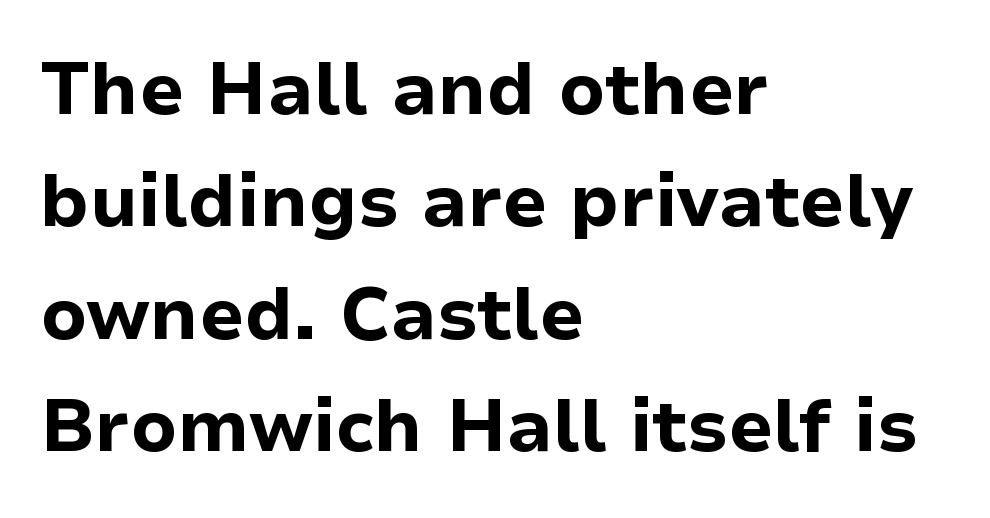
{"serif": "no", "italic": "no", "bold": "yes", "weight": "bold", "width": "normal", "stroke_contrast": "low", "x_height": "medium", "monospaced": "no", "underline": "no", "align": "left", "line_spacing": "normal", "line_spacing_ratio": 1.54, "letter_spacing": "normal", "letter_spacing_em": 0.0, "glyph_px": 73}
